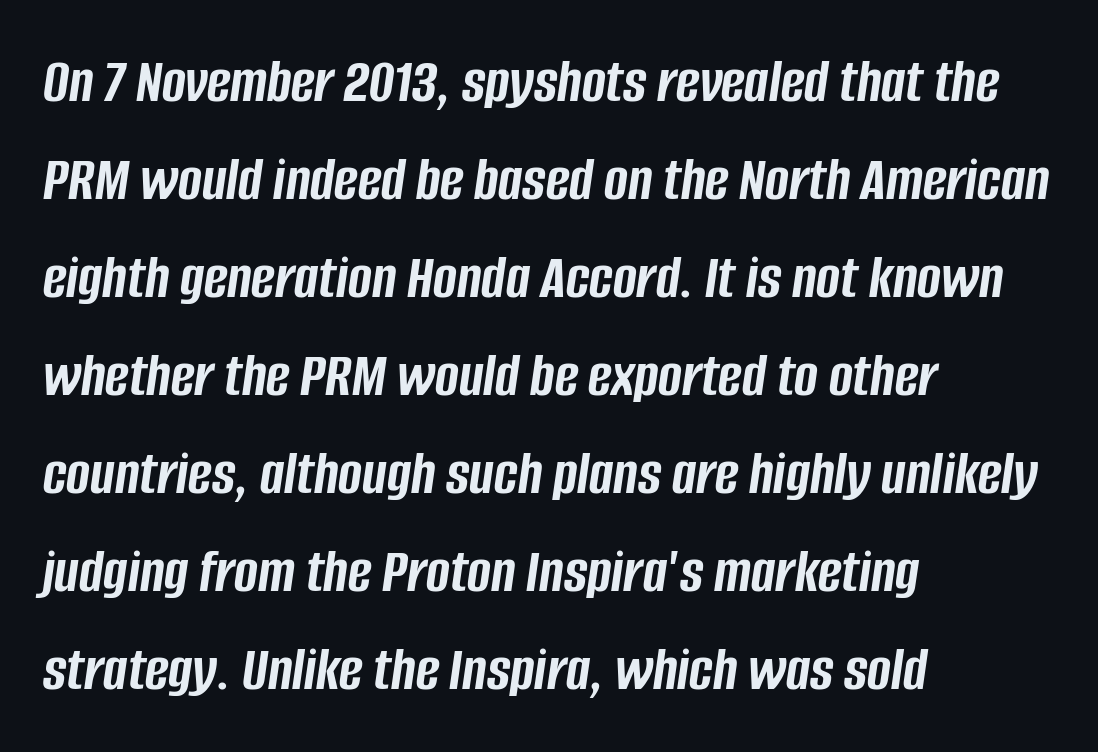
{"italic": "yes", "lean": "right", "slant_degrees": 8, "bold": "yes", "weight": "semibold", "width": "condensed", "stroke_contrast": "low", "x_height": "large", "monospaced": "no", "underline": "no", "align": "left", "line_spacing": "normal", "line_spacing_ratio": 1.53, "letter_spacing": "normal", "letter_spacing_em": 0.0, "glyph_px": 64}
